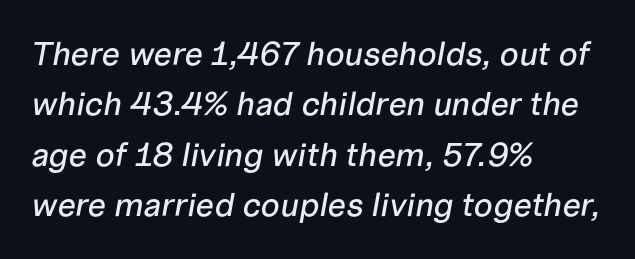
The image shows 33 px text type, italic (leaning right); set left-aligned, normal line spacing (1.53x), normal letter spacing, not underlined; low stroke contrast and a medium x-height.
